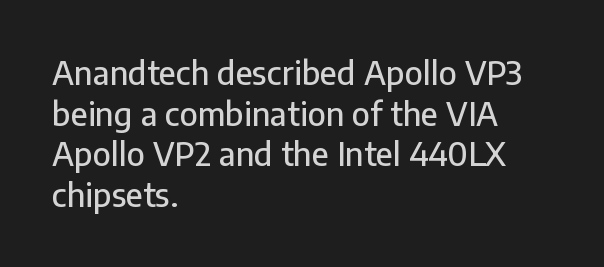
Type without underlining. Does extra space separate the letters? No, they use regular spacing. How would I describe the line gaps? Plain and ordinary. The passage shown is typeset with a sans-serif family. Do the characters align in a grid? No, the font is proportional. Is the block centered? No — it sits flush against the left margin.
